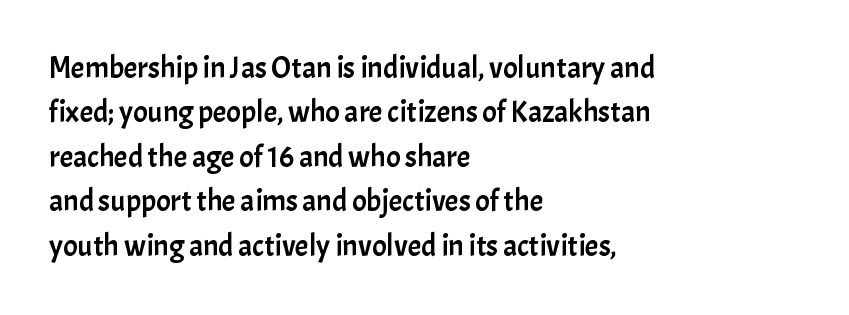
Each letter's strokes conclude bluntly, with no projecting serifs. The letters sit at their default tracking, neither squeezed nor spread. The paragraph shown leans on its left margin. Quick note: underline off.
